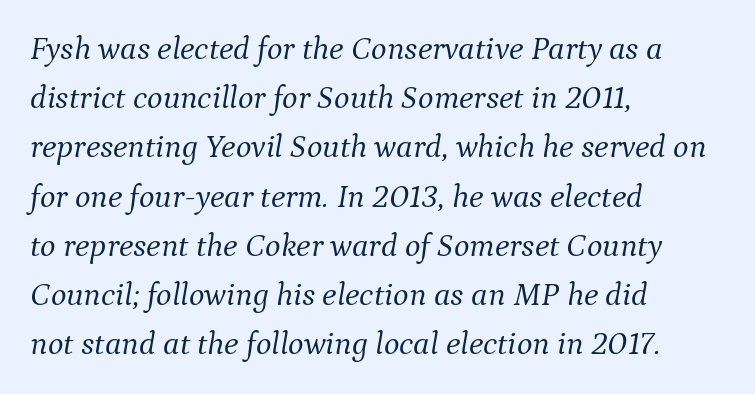
Q: Is the text bold? A: No.
Q: Is the text italic (slanted)? A: Yes, it leans right by about 9 degrees.
Q: Is the typeface a serif or a sans-serif typeface? A: Serif.
Q: Is the text underlined? A: No.
Q: How is the paragraph aligned? A: Left-aligned.
Q: Is the spacing between letters normal or unusually wide? A: Normal.
Q: Is the spacing between lines tight, normal or loose? A: Normal.
Q: Width (condensed, normal, or wide)? A: Normal.
Q: Stroke contrast? A: Medium.
Q: x-height? A: Medium.
Q: Monospaced? A: No.
